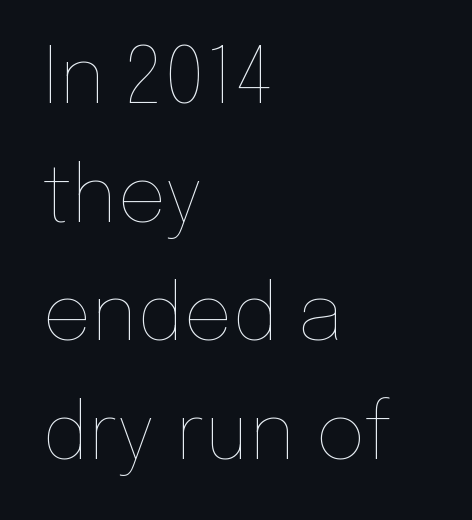
{"italic": "no", "bold": "no", "weight": "thin", "width": "normal", "stroke_contrast": "low", "x_height": "medium", "monospaced": "no", "underline": "no", "align": "left", "line_spacing": "normal", "line_spacing_ratio": 1.54, "letter_spacing": "normal", "letter_spacing_em": 0.0, "glyph_px": 77}
